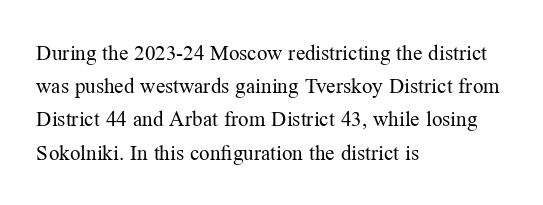
{"italic": "no", "bold": "no", "underline": "no", "align": "left", "line_spacing": "normal", "line_spacing_ratio": 1.58, "letter_spacing": "normal", "letter_spacing_em": 0.0, "glyph_px": 21}
